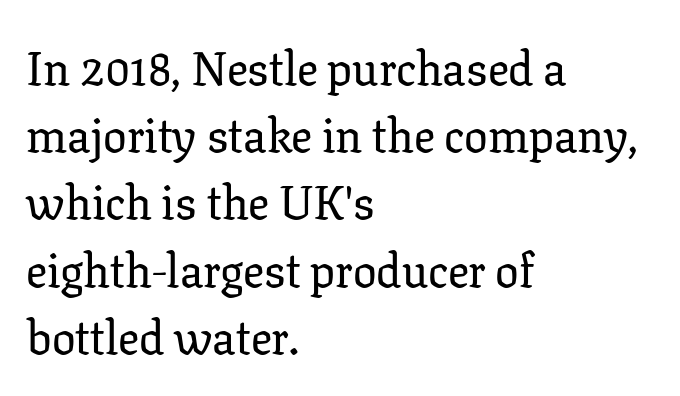
Q: Is the text italic (slanted)? A: No, it is upright.
Q: Is the typeface a serif or a sans-serif typeface? A: Serif.
Q: Is the text underlined? A: No.
Q: How is the paragraph aligned? A: Left-aligned.
Q: Is the spacing between letters normal or unusually wide? A: Normal.
Q: Is the spacing between lines tight, normal or loose? A: Normal.
Q: Width (condensed, normal, or wide)? A: Normal.
Q: Stroke contrast? A: Low.
Q: x-height? A: Medium.
Q: Monospaced? A: No.
